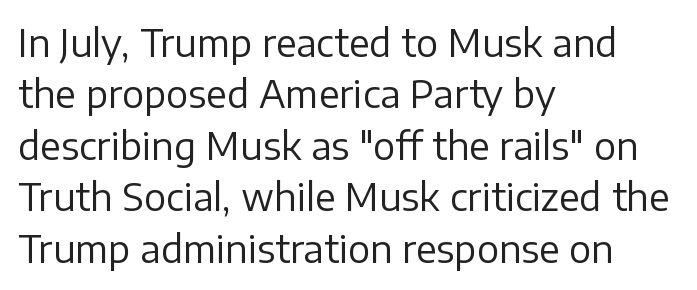
The typeface has the unassuming heft of standard copy or less. The lettering holds an erect, upright posture throughout. A normal amount of white space separates one row of letters from the next. Do the characters align in a grid? No, the font is proportional. Type style note: lacks serifs. The space directly below the letters is spotless.
